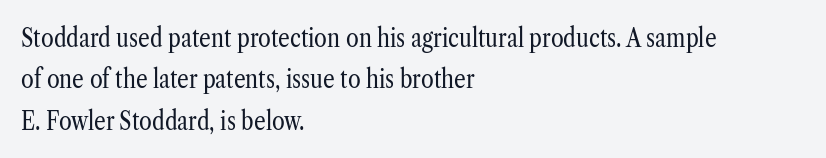
Q: Is the text bold? A: No.
Q: Is the text italic (slanted)? A: No, it is upright.
Q: Is the text underlined? A: No.
Q: How is the paragraph aligned? A: Left-aligned.
Q: Is the spacing between letters normal or unusually wide? A: Normal.
Q: Is the spacing between lines tight, normal or loose? A: Normal.
